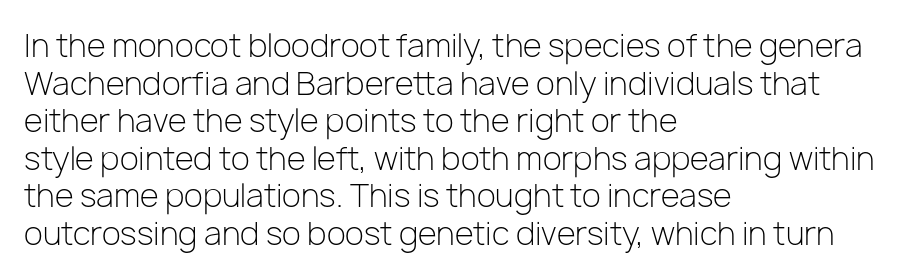
{"serif": "no", "italic": "no", "bold": "no", "weight": "light", "width": "normal", "stroke_contrast": "low", "x_height": "medium", "monospaced": "no", "underline": "no", "align": "left", "line_spacing_ratio": 1.21, "letter_spacing": "normal", "letter_spacing_em": 0.0, "glyph_px": 31}
